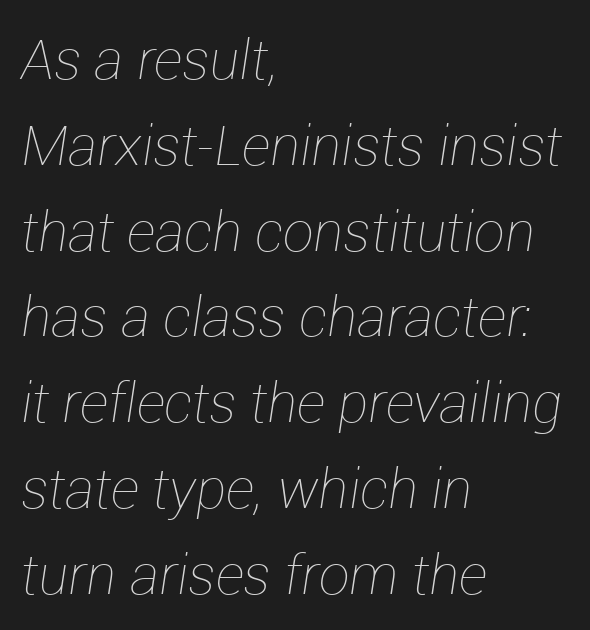
The image shows 55 px thin type, italic (leaning right); set left-aligned, normal line spacing (1.56x), normal letter spacing, not underlined; low stroke contrast and a medium x-height.
